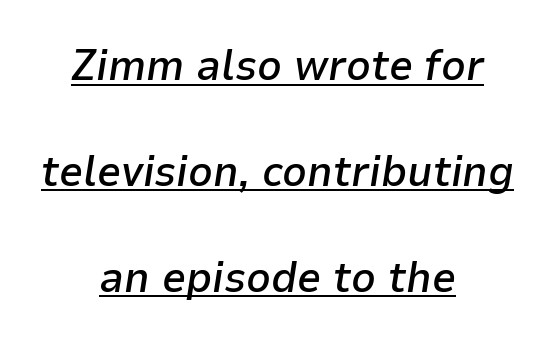
Successive baselines arrive slowly, with a big drop between each. Students, this is semibold: more ink than regular, less than bold. Here the designer chose a conventional face with non-uniform glyph widths. This sample uses plain, unmodified letter spacing. Underline: present.
